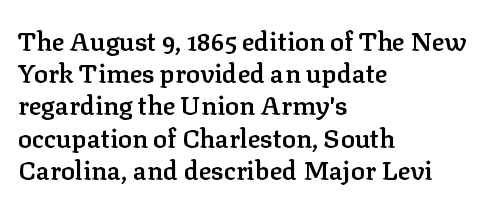
{"italic": "no", "bold": "semi", "underline": "no", "align": "left", "line_spacing_ratio": 1.24, "letter_spacing": "normal", "letter_spacing_em": 0.0, "glyph_px": 26}
